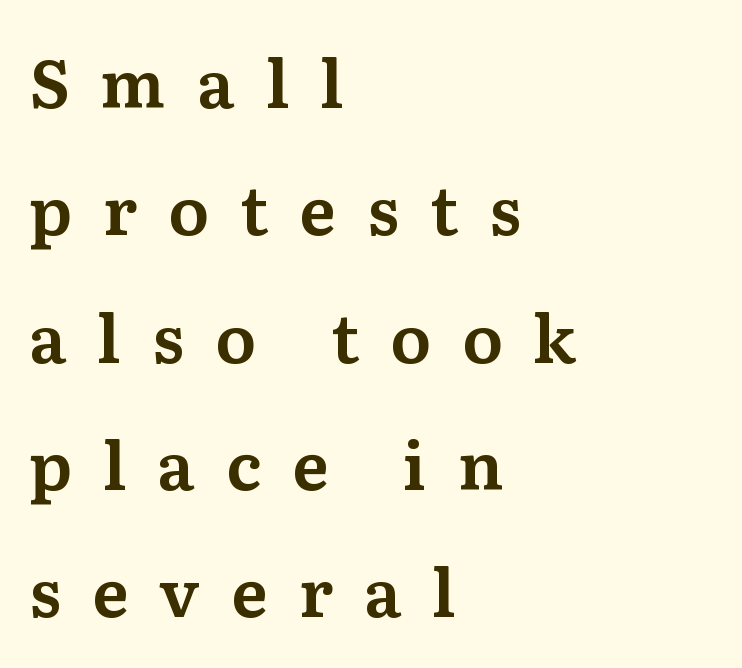
Q: Is the text italic (slanted)? A: No, it is upright.
Q: Is the typeface a serif or a sans-serif typeface? A: Serif.
Q: Is the text underlined? A: No.
Q: How is the paragraph aligned? A: Left-aligned.
Q: Is the spacing between letters normal or unusually wide? A: Unusually wide.
Q: Is the spacing between lines tight, normal or loose? A: Loose.
Q: Width (condensed, normal, or wide)? A: Normal.
Q: Stroke contrast? A: Medium.
Q: x-height? A: Medium.
Q: Monospaced? A: No.
